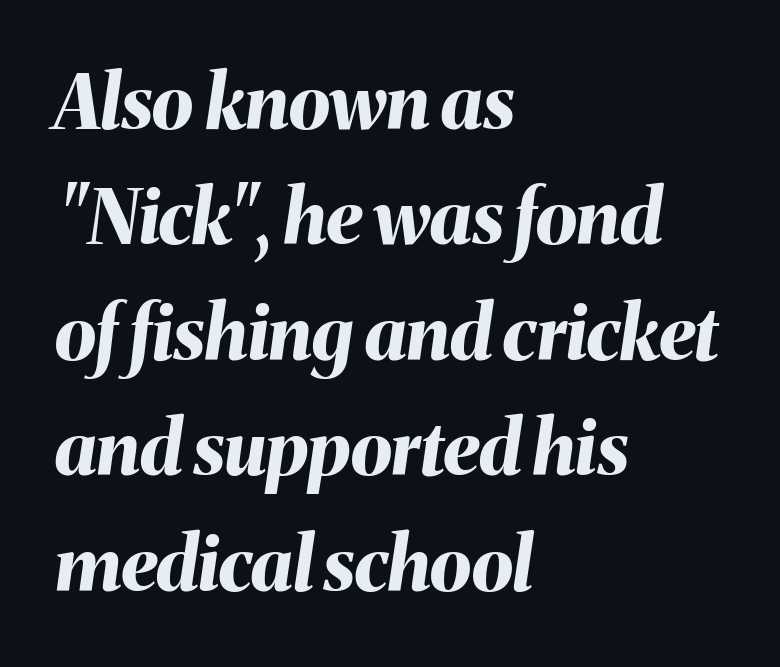
Q: Is the text bold? A: Yes.
Q: Is the text italic (slanted)? A: Yes, it leans right by about 8 degrees.
Q: Is the text underlined? A: No.
Q: How is the paragraph aligned? A: Left-aligned.
Q: Is the spacing between letters normal or unusually wide? A: Normal.
Q: Is the spacing between lines tight, normal or loose? A: Normal.
Q: Width (condensed, normal, or wide)? A: Normal.
Q: Stroke contrast? A: Medium.
Q: x-height? A: Medium.
Q: Monospaced? A: No.
